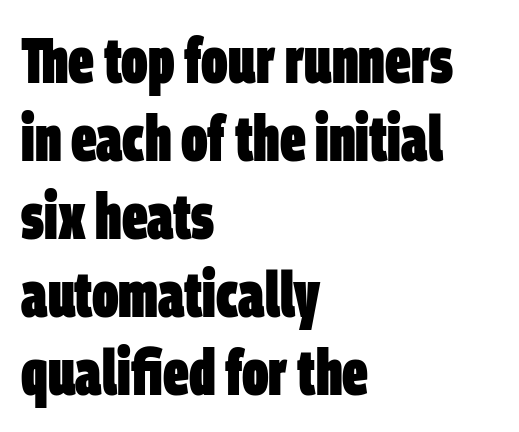
How are the letters spaced? Ordinarily, with no added tracking. Nothing sits at the stroke ends, so this counts as sans-serif. A bare baseline throughout the passage. Think of a printed novel: that variable character pitch is what you see here. Heavy, bold letterforms. The passage is arranged the way most books set body copy — flush left.
